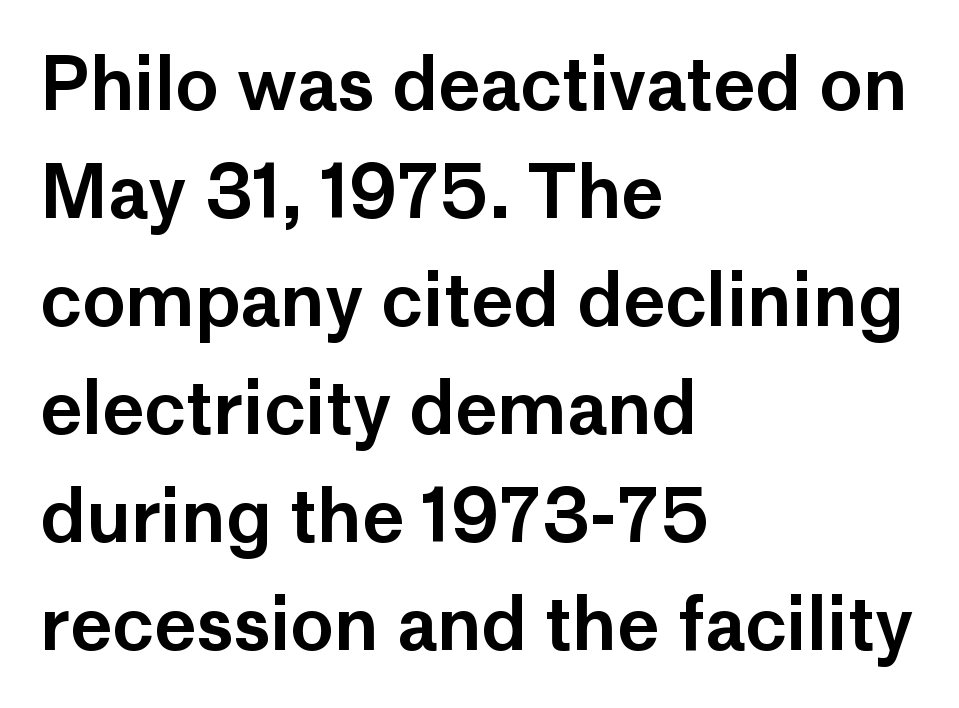
The image shows 72 px sans-serif type, upright; set left-aligned, normal line spacing (1.5x), normal letter spacing, not underlined; low stroke contrast and a medium x-height.
